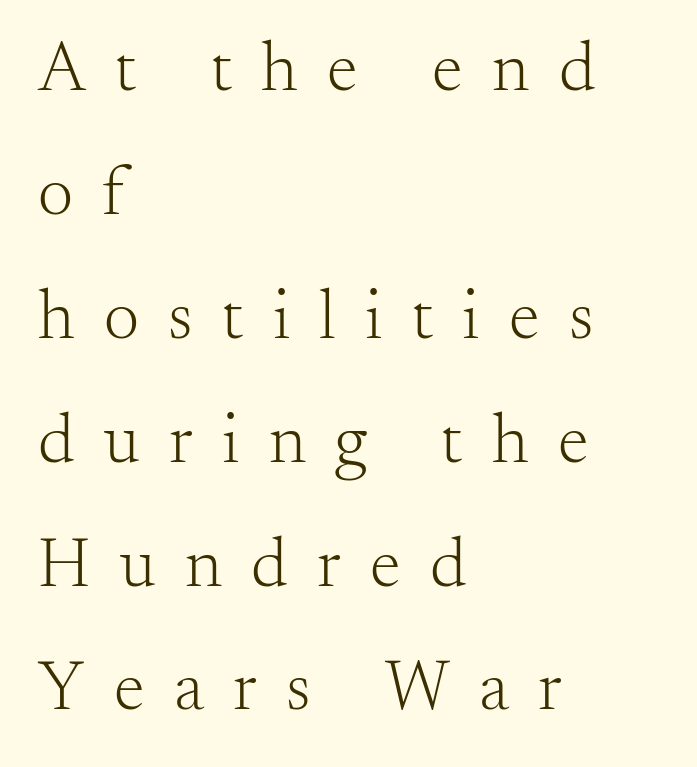
{"serif": "yes", "italic": "no", "bold": "no", "weight": "light", "width": "normal", "stroke_contrast": "medium", "x_height": "small", "monospaced": "no", "underline": "no", "align": "left", "line_spacing_ratio": 1.77, "letter_spacing": "wide", "letter_spacing_em": 0.42, "glyph_px": 70}
